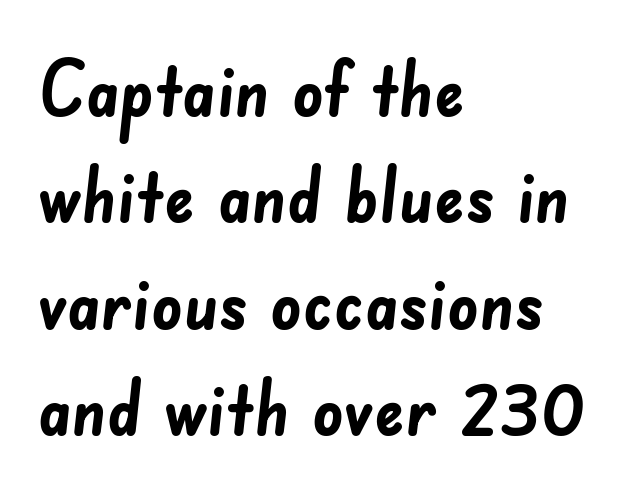
{"serif": "no", "bold": "yes", "weight": "semibold", "width": "normal", "stroke_contrast": "low", "x_height": "small", "monospaced": "no", "underline": "no", "align": "left", "line_spacing": "normal", "line_spacing_ratio": 1.4, "letter_spacing": "normal", "letter_spacing_em": 0.0, "glyph_px": 76}
